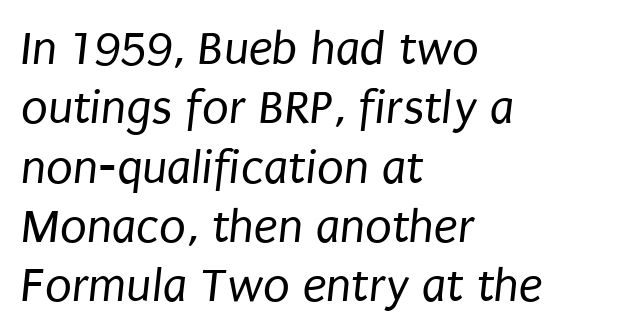
{"serif": "no", "bold": "no", "weight": "regular", "width": "condensed", "stroke_contrast": "low", "x_height": "large", "monospaced": "no", "underline": "no", "align": "left", "line_spacing_ratio": 1.21, "letter_spacing": "normal", "letter_spacing_em": 0.0, "glyph_px": 49}
